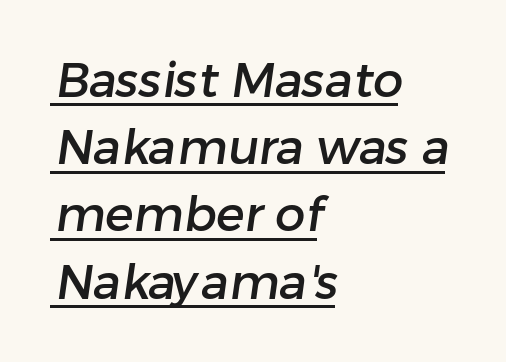
{"serif": "no", "width": "normal", "stroke_contrast": "low", "x_height": "medium", "monospaced": "no", "underline": "yes", "align": "left", "line_spacing": "normal", "line_spacing_ratio": 1.4, "letter_spacing": "normal", "letter_spacing_em": 0.0, "glyph_px": 48}
